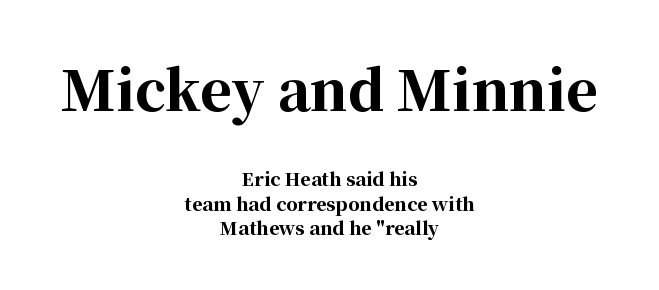
{"serif": "yes", "italic": "no", "bold": "yes", "weight": "bold", "width": "normal", "stroke_contrast": "high", "x_height": "medium", "monospaced": "no", "underline": "no", "align": "center", "line_spacing": "normal", "line_spacing_ratio": 1.37, "letter_spacing": "normal", "letter_spacing_em": 0.0, "larger_block": "first", "size_ratio": 3.0, "glyph_px": 54}
